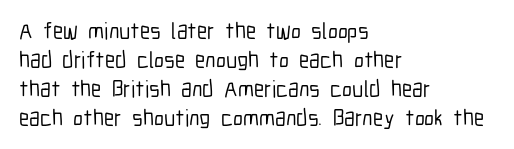
Q: Is the text italic (slanted)? A: No, it is upright.
Q: Is the text underlined? A: No.
Q: How is the paragraph aligned? A: Left-aligned.
Q: Is the spacing between letters normal or unusually wide? A: Normal.
Q: Is the spacing between lines tight, normal or loose? A: Normal.
